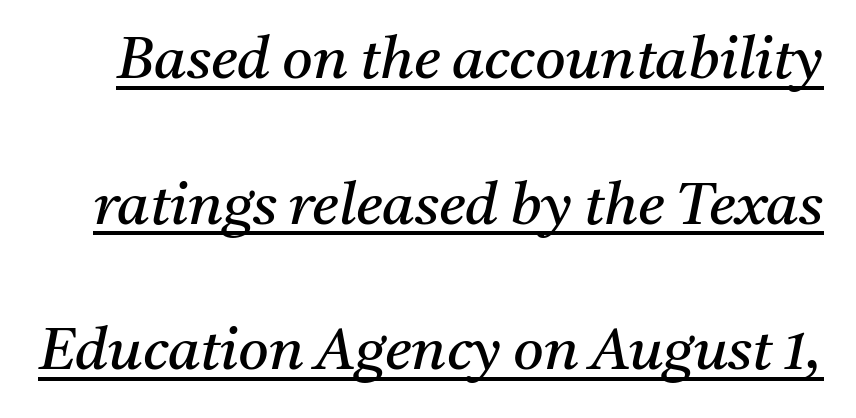
Looks like regular typesetting: each glyph gets only the width it needs. An italicized treatment has been applied to the whole sample. The type family on display is of the serif kind. Summary of weight: not heavy and not bold.
